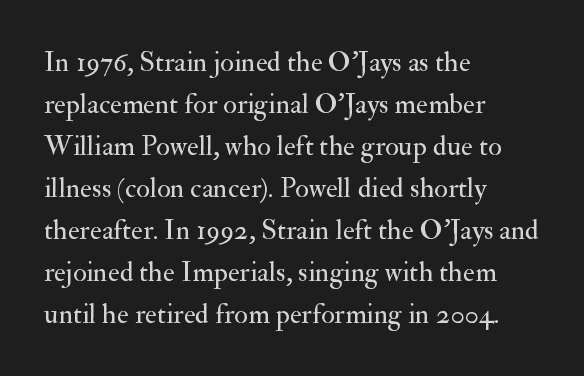
The letters stand straight up with perfectly vertical stems. Note: serifs present on the glyphs. The setting favours the left margin, as ordinary paragraphs usually do. The rendering keeps characters at their native spacing. Ink coverage per letter is moderate at most. These lines sit exactly where default settings would place them.
